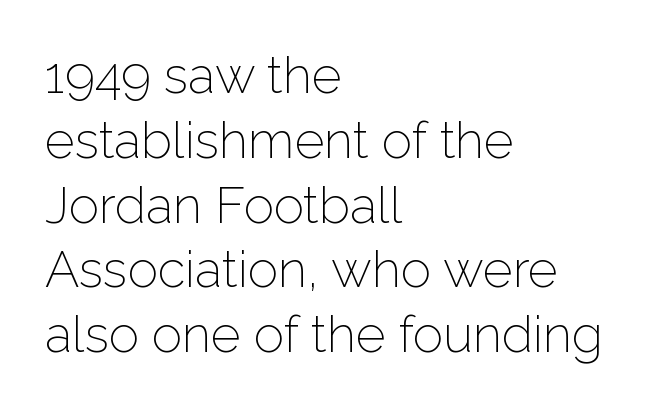
{"serif": "no", "italic": "no", "bold": "no", "weight": "light", "width": "normal", "stroke_contrast": "low", "x_height": "medium", "monospaced": "no", "underline": "no", "align": "left", "line_spacing": "normal", "line_spacing_ratio": 1.27, "letter_spacing": "normal", "letter_spacing_em": 0.0, "glyph_px": 51}
